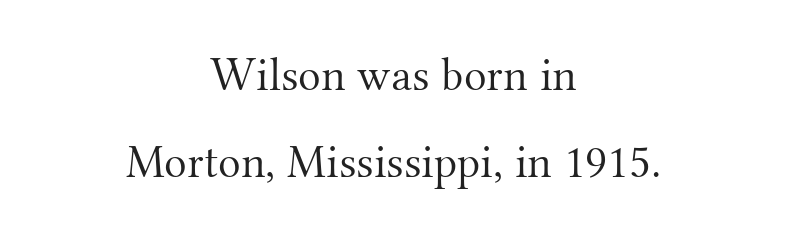
{"serif": "yes", "italic": "no", "bold": "no", "weight": "light", "width": "normal", "stroke_contrast": "medium", "x_height": "small", "monospaced": "no", "underline": "no", "align": "center", "line_spacing_ratio": 1.86, "letter_spacing": "normal", "letter_spacing_em": 0.0, "glyph_px": 47}
